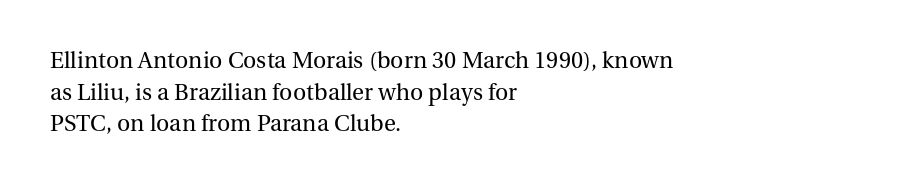
Q: Is the text bold? A: No.
Q: Is the text italic (slanted)? A: No, it is upright.
Q: Is the text underlined? A: No.
Q: How is the paragraph aligned? A: Left-aligned.
Q: Is the spacing between letters normal or unusually wide? A: Normal.
Q: Is the spacing between lines tight, normal or loose? A: Normal.
